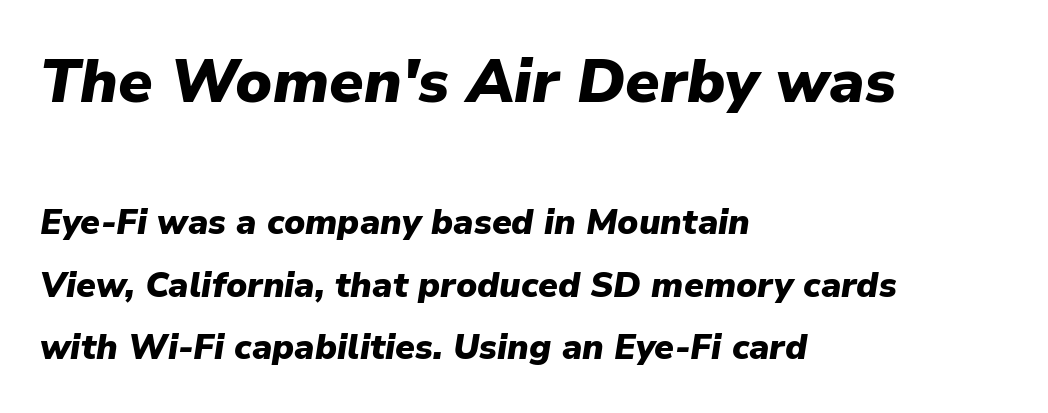
The image shows 61 px heavy type, italic (leaning right); set left-aligned, line spacing 1.79x, normal letter spacing, not underlined; the first (top) block is 1.74x larger; low stroke contrast and a medium x-height.
